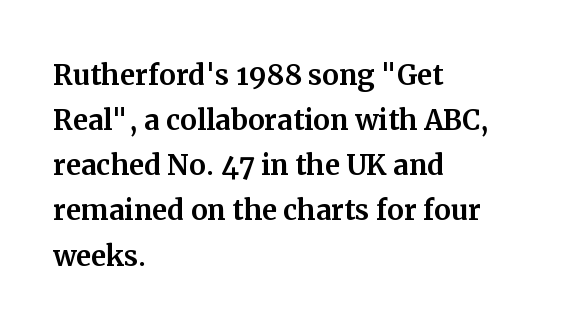
Q: Is the text italic (slanted)? A: No, it is upright.
Q: Is the typeface a serif or a sans-serif typeface? A: Serif.
Q: Is the text underlined? A: No.
Q: How is the paragraph aligned? A: Left-aligned.
Q: Is the spacing between letters normal or unusually wide? A: Normal.
Q: Width (condensed, normal, or wide)? A: Normal.
Q: Stroke contrast? A: Medium.
Q: x-height? A: Medium.
Q: Monospaced? A: No.
